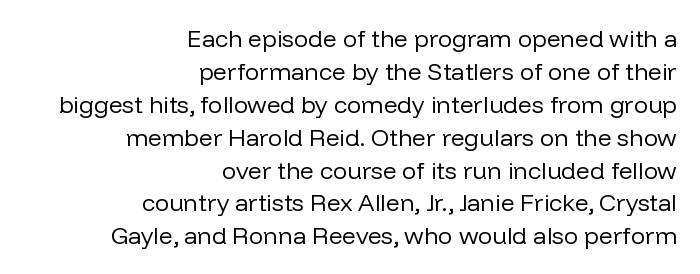
{"italic": "no", "bold": "no", "underline": "no", "align": "right", "line_spacing": "normal", "line_spacing_ratio": 1.37, "letter_spacing": "normal", "letter_spacing_em": 0.0, "glyph_px": 24}
